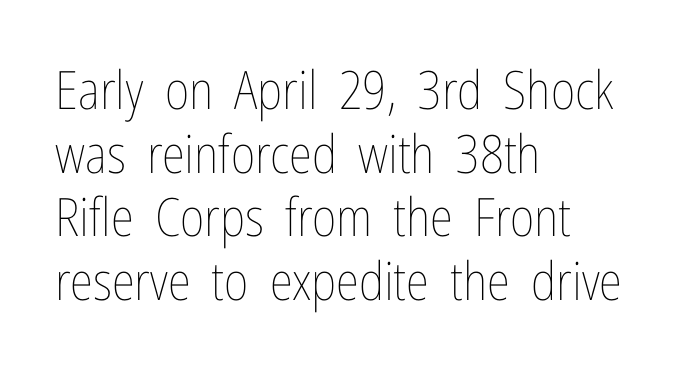
Each letter keeps its own natural width here, so spacing adapts to shape. This rendering leaves character spacing at its baseline value. No italicization has been applied; the sample stays upright. The glyphs are unaccompanied by any horizontal stroke below them. Stems and bowls with no extra thickness — not bold.
